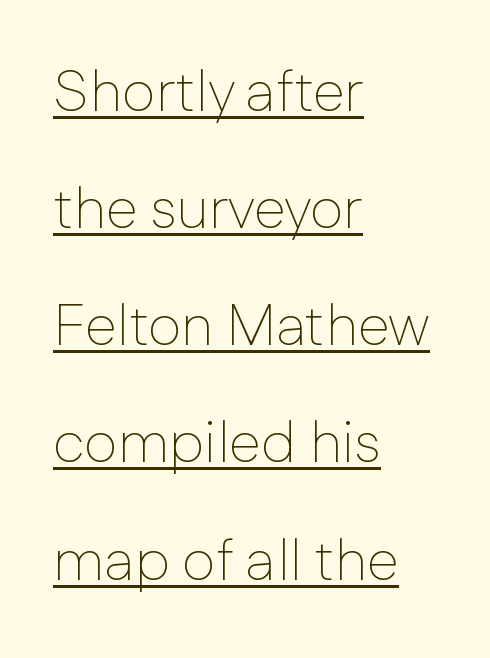
Quick note: interline space is abundant. Here the designer chose a conventional face with non-uniform glyph widths. Left-aligned paragraph, ragged on the right. A typesetter would mark this as roman, not italic.
